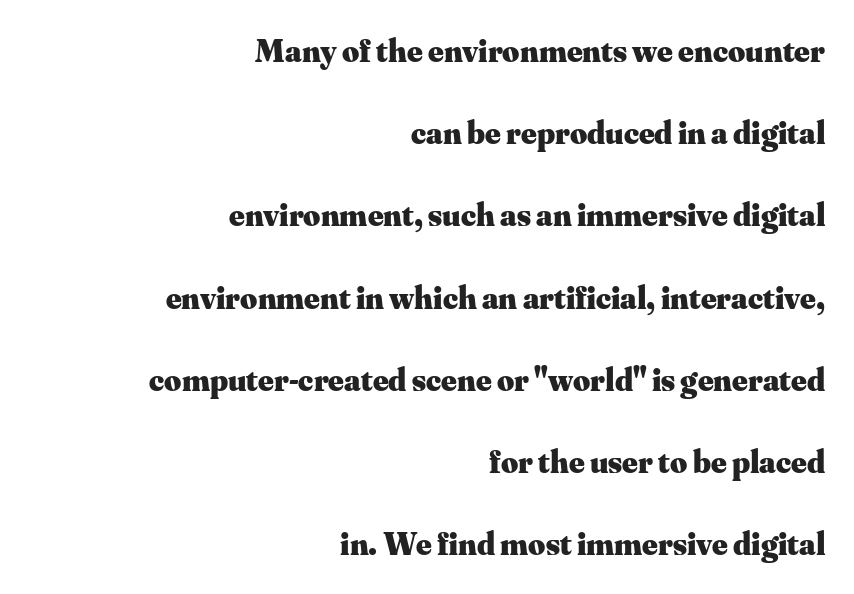
The image shows 33 px heavy serif type, upright; set right-aligned, loose line spacing (2.49x), normal letter spacing, not underlined; medium stroke contrast and a small x-height.
